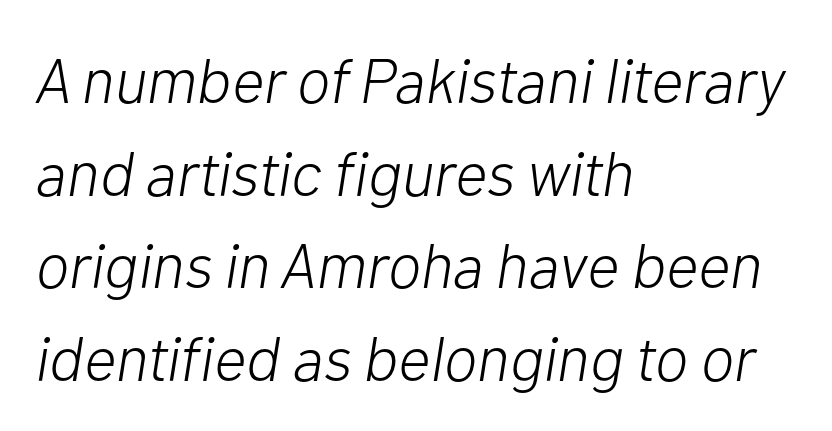
Regular leading. Weight: in the light-to-regular range. Observe the lean: these are italic letterforms. Default kerning and tracking; the words read as compact shapes. Character widths vary here, with narrow letters taking less room than wide ones. No word sits above an underline.
